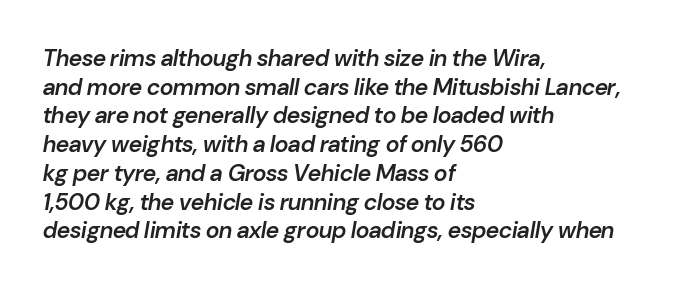
The image shows 23 px text type, italic (leaning right); set left-aligned, normal line spacing (1.25x), normal letter spacing, not underlined.
